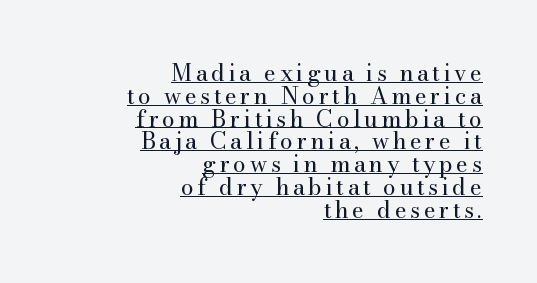
The image shows 23 px text type, upright; set right-aligned, tight line spacing (0.99x), underlined.
